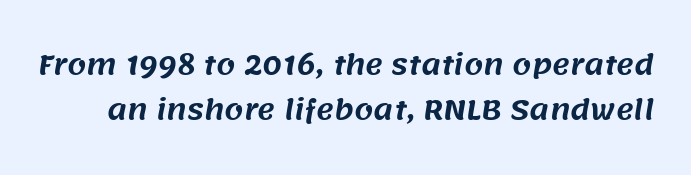
Unmarked baselines from the first word to the last. Characters follow at the spacing the type designer built in. Rows of type keep a routine distance in the vertical direction.
